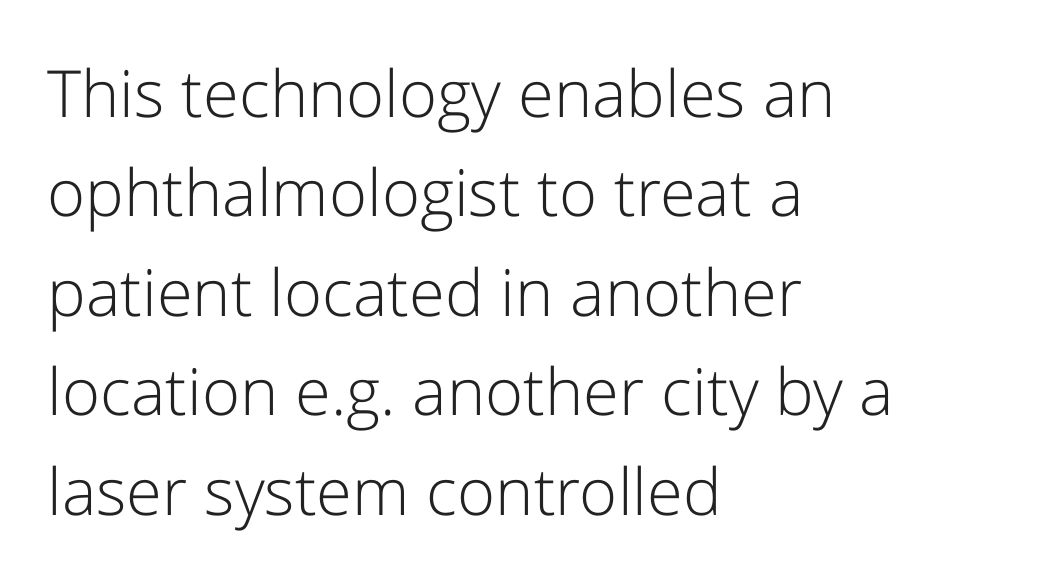
Q: Is the text bold? A: No.
Q: Is the text italic (slanted)? A: No, it is upright.
Q: Is the typeface a serif or a sans-serif typeface? A: Sans-serif.
Q: Is the text underlined? A: No.
Q: How is the paragraph aligned? A: Left-aligned.
Q: Is the spacing between letters normal or unusually wide? A: Normal.
Q: Is the spacing between lines tight, normal or loose? A: Normal.
Q: Width (condensed, normal, or wide)? A: Normal.
Q: Stroke contrast? A: Low.
Q: x-height? A: Medium.
Q: Monospaced? A: No.
